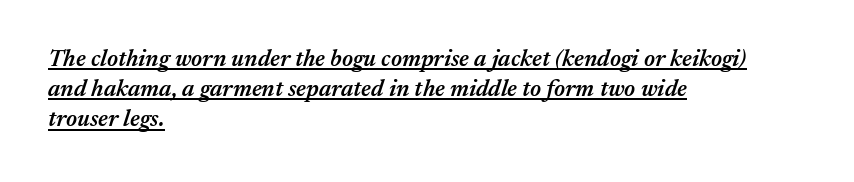
The image shows 24 px text type, italic (leaning right); set left-aligned, normal line spacing (1.26x), normal letter spacing, underlined.
